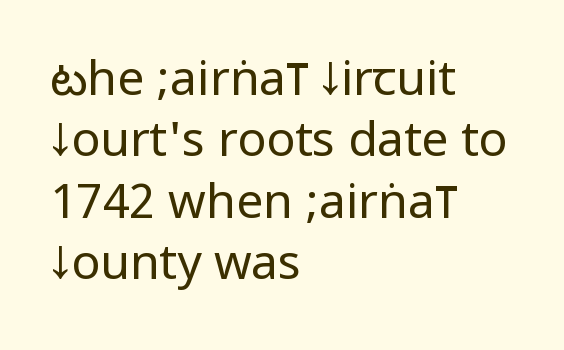
The image shows 48 px regular-weight, condensed sans-serif type, upright; set left-aligned, normal line spacing (1.28x), normal letter spacing, not underlined; low stroke contrast.
